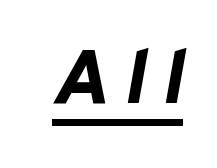
The image shows 77 px bold type, italic (leaning right); set unusually wide letter spacing (+0.22 em), underlined; low stroke contrast and a medium x-height.
